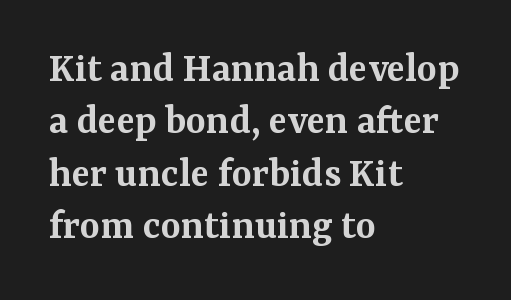
{"serif": "yes", "italic": "no", "bold": "semi", "weight": "semibold", "width": "normal", "stroke_contrast": "medium", "x_height": "medium", "monospaced": "no", "underline": "no", "align": "left", "line_spacing_ratio": 1.22, "letter_spacing": "normal", "letter_spacing_em": 0.0, "glyph_px": 43}
